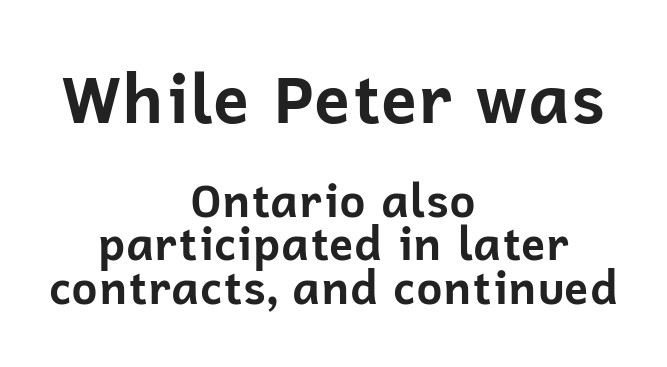
Q: Is the text bold? A: Yes.
Q: Is the text italic (slanted)? A: No, it is upright.
Q: Is the typeface a serif or a sans-serif typeface? A: Sans-serif.
Q: Is the text underlined? A: No.
Q: How is the paragraph aligned? A: Centered.
Q: Is the spacing between letters normal or unusually wide? A: Normal.
Q: Is the spacing between lines tight, normal or loose? A: Tight.
Q: Which block of text is set in a larger size, the first (top) or the second (bottom)? A: The first (top) one.
Q: Width (condensed, normal, or wide)? A: Normal.
Q: Stroke contrast? A: Low.
Q: x-height? A: Medium.
Q: Monospaced? A: No.
